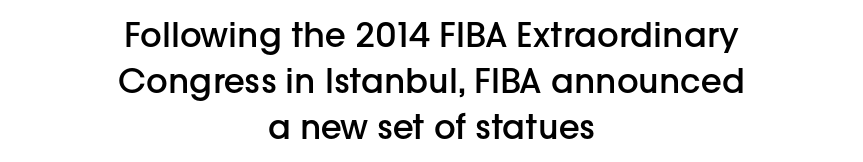
{"serif": "no", "italic": "no", "bold": "semi", "weight": "semibold", "width": "normal", "stroke_contrast": "low", "x_height": "medium", "monospaced": "no", "underline": "no", "align": "center", "line_spacing": "normal", "line_spacing_ratio": 1.36, "letter_spacing": "normal", "letter_spacing_em": 0.0, "glyph_px": 34}
